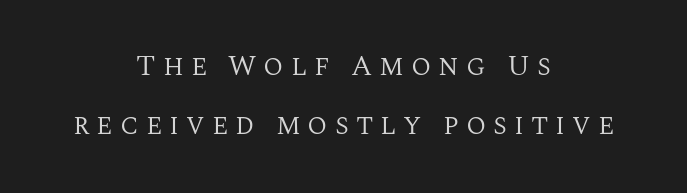
The gap between lines stays unmarked. Each line is balanced around a shared central axis. The rendering uses natural spacing where letterforms have individual widths. Counters stay open thanks to moderate or lighter strokes.
